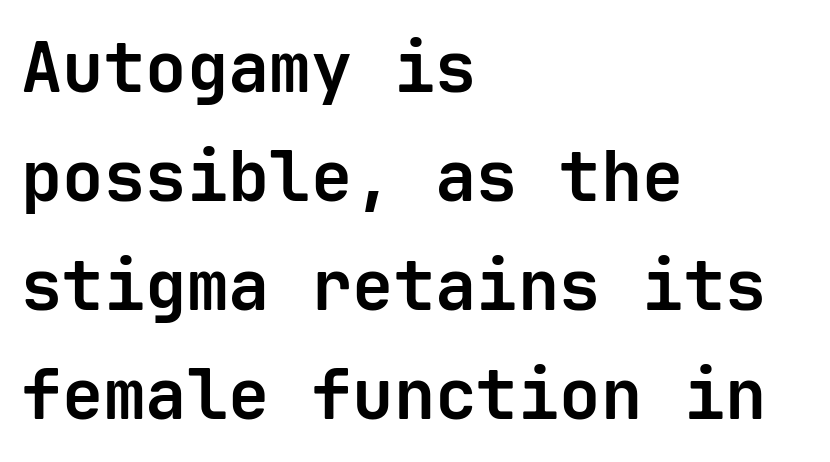
Q: Is the text bold? A: Yes.
Q: Is the text italic (slanted)? A: No, it is upright.
Q: Is the typeface a serif or a sans-serif typeface? A: Sans-serif.
Q: Is the text underlined? A: No.
Q: How is the paragraph aligned? A: Left-aligned.
Q: Is the spacing between letters normal or unusually wide? A: Normal.
Q: Is the spacing between lines tight, normal or loose? A: Normal.
Q: Width (condensed, normal, or wide)? A: Normal.
Q: Stroke contrast? A: Low.
Q: x-height? A: Medium.
Q: Monospaced? A: Yes.
